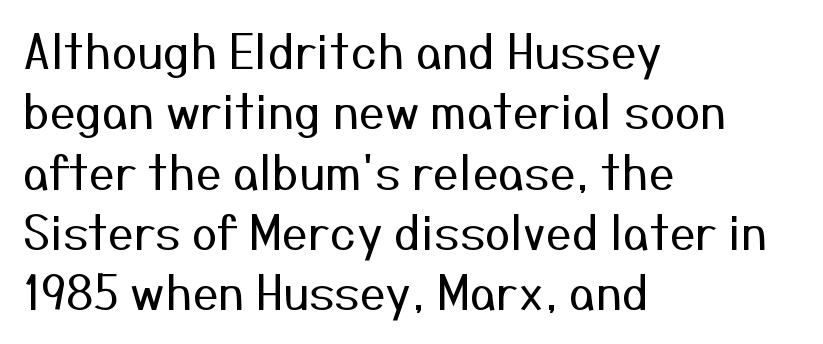
{"serif": "no", "italic": "no", "bold": "no", "weight": "regular", "width": "normal", "stroke_contrast": "medium", "x_height": "medium", "monospaced": "no", "underline": "no", "align": "left", "line_spacing": "normal", "line_spacing_ratio": 1.31, "letter_spacing": "normal", "letter_spacing_em": 0.0, "glyph_px": 46}
